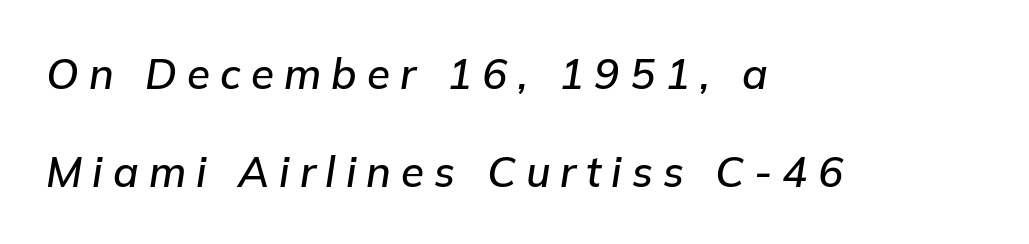
Interline gaps are noticeably wide in this sample. Bare-footed words on every line. The lines in this sample share a left origin and differ only in where they stop. Does extra space separate the letters? Yes, quite a lot of it. The letters are slanted; this is an italic face.
